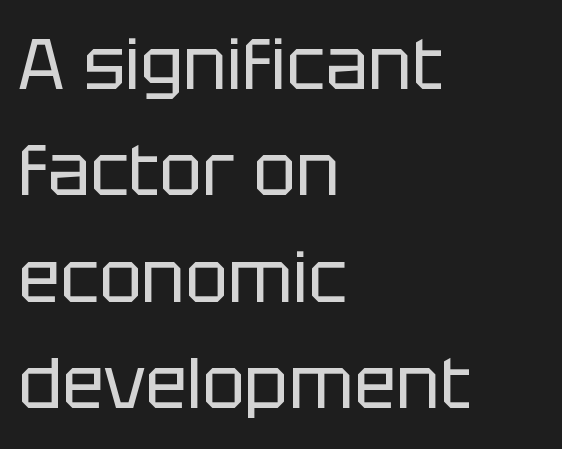
Q: Is the text bold? A: No.
Q: Is the text italic (slanted)? A: No, it is upright.
Q: Is the typeface a serif or a sans-serif typeface? A: Sans-serif.
Q: Is the text underlined? A: No.
Q: How is the paragraph aligned? A: Left-aligned.
Q: Is the spacing between letters normal or unusually wide? A: Normal.
Q: Is the spacing between lines tight, normal or loose? A: Normal.
Q: Width (condensed, normal, or wide)? A: Normal.
Q: Stroke contrast? A: Low.
Q: x-height? A: Large.
Q: Monospaced? A: No.
